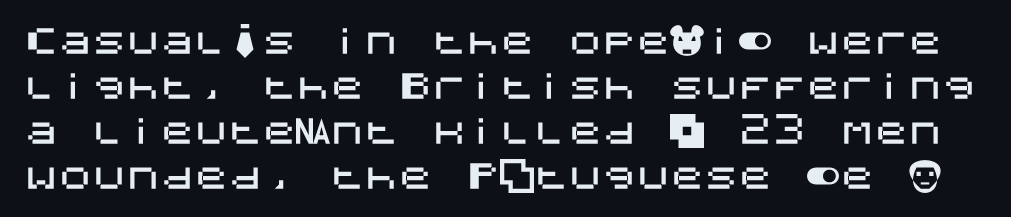
{"serif": "no", "italic": "no", "width": "normal", "stroke_contrast": "medium", "x_height": "large", "underline": "no", "line_spacing": "normal", "line_spacing_ratio": 1.32, "letter_spacing": "normal", "letter_spacing_em": 0.0, "glyph_px": 34}
